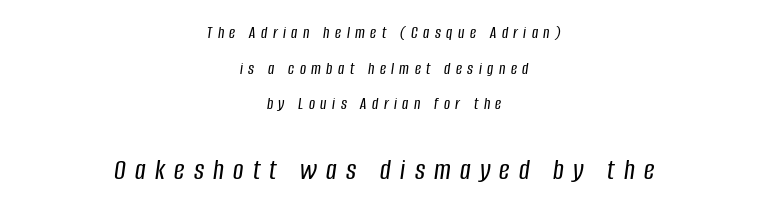
If you folded the block vertically in half, each line would mirror itself in length. In this sample the second text group is rendered at the bigger scale. Display-style spreading of the glyphs; the letterfit is very open. The typography opts for an oblique posture over an upright one. Honestly, the rows look like they've been pulled way apart.
